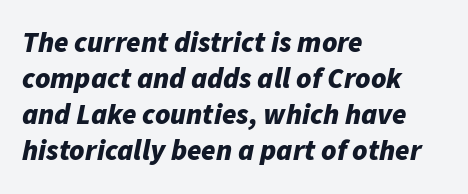
Q: Is the text bold? A: Yes.
Q: Is the text italic (slanted)? A: Yes, it leans right by about 11 degrees.
Q: Is the text underlined? A: No.
Q: How is the paragraph aligned? A: Left-aligned.
Q: Is the spacing between letters normal or unusually wide? A: Normal.
Q: Width (condensed, normal, or wide)? A: Normal.
Q: Stroke contrast? A: Low.
Q: x-height? A: Medium.
Q: Monospaced? A: No.
